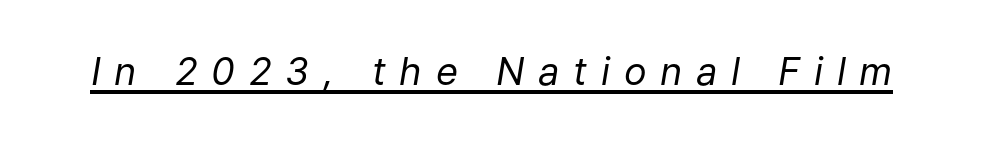
{"italic": "yes", "lean": "right", "slant_degrees": 9, "bold": "no", "weight": "regular", "width": "normal", "stroke_contrast": "low", "x_height": "medium", "monospaced": "no", "underline": "yes", "letter_spacing": "wide", "letter_spacing_em": 0.36, "glyph_px": 38}
